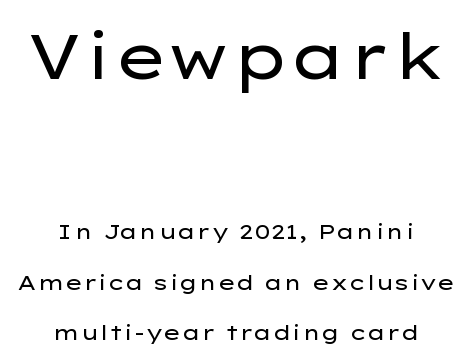
The image shows 63 px regular-weight, wide sans-serif type, upright; set centered, loose line spacing (2.41x), normal letter spacing, not underlined; the first (top) block is 3.0x larger; low stroke contrast and a medium x-height.
